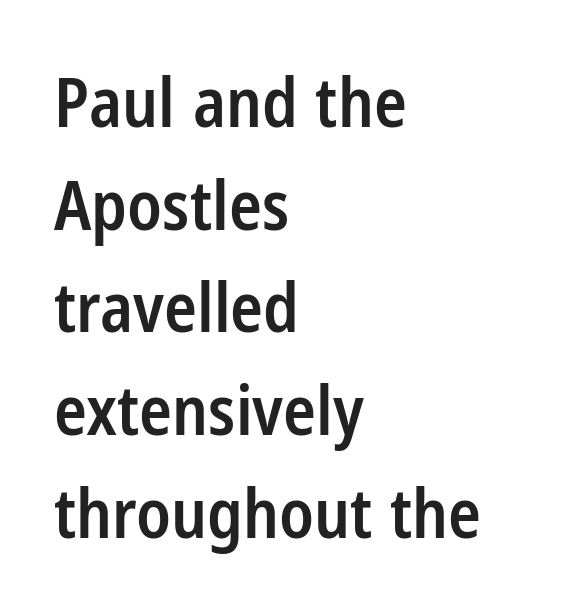
Each letter keeps its own natural width here, so spacing adapts to shape. The typography opts for an upright posture over an oblique one. Baseline-to-baseline distance is the conventional proportion of letter height. The compositor pushed each line to the left boundary. Stroke thickness is moderately raised; the sample reads as semibold.
